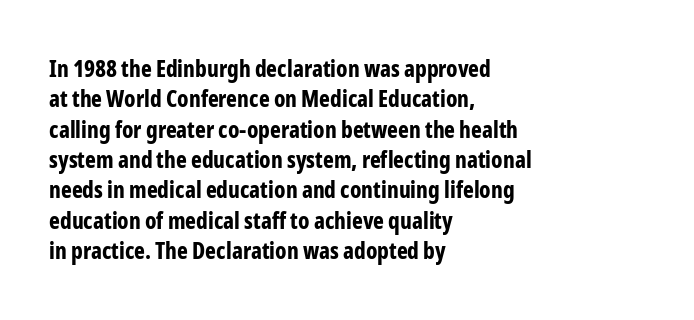
{"italic": "no", "bold": "yes", "underline": "no", "align": "left", "line_spacing": "normal", "line_spacing_ratio": 1.32, "letter_spacing": "normal", "letter_spacing_em": 0.0, "glyph_px": 23}
